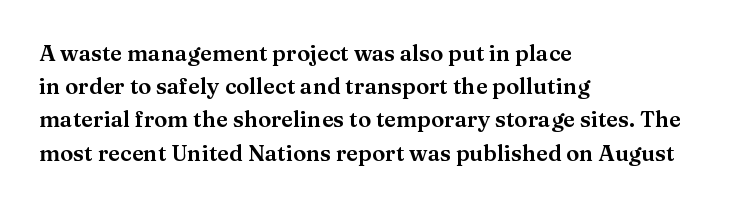
These lines keep a tight, regular rhythm from letter to letter. Vertical spacing — default. No word sits above an underline. The setting favours the left margin, as ordinary paragraphs usually do. The font's upright variant was chosen for this text.
